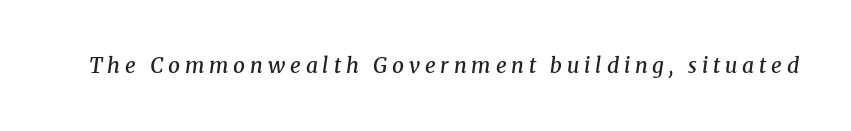
Q: Is the text bold? A: Semi-bold.
Q: Is the text italic (slanted)? A: Yes, it leans right by about 8 degrees.
Q: Is the text underlined? A: No.
Q: Is the spacing between letters normal or unusually wide? A: Unusually wide.
